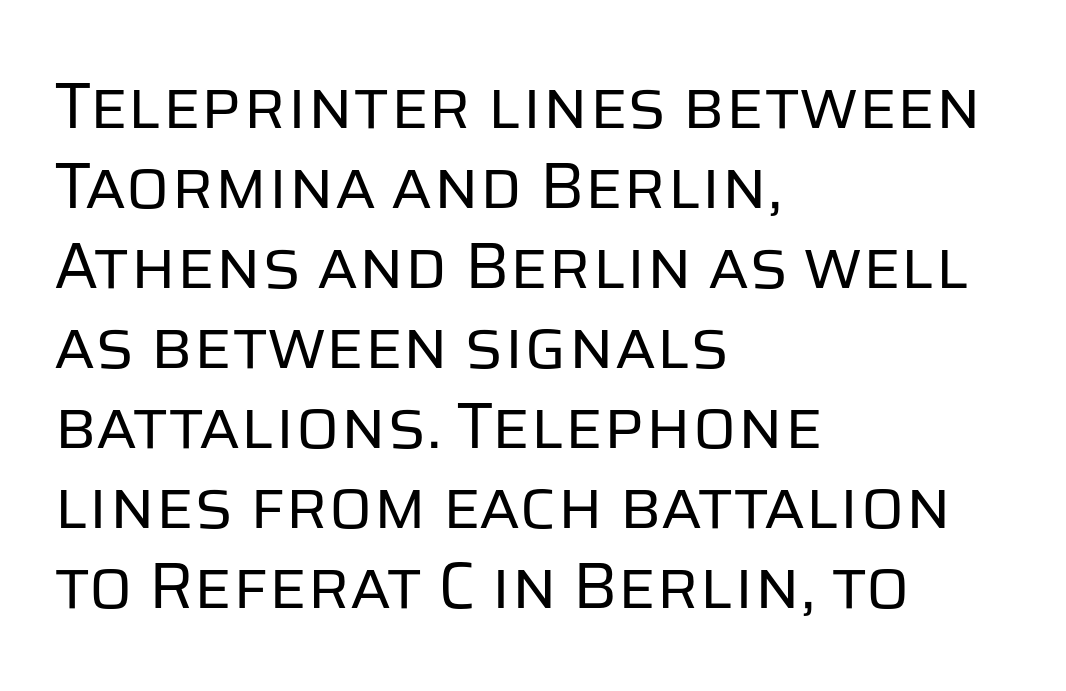
Caption: standard tracking, unaltered. Check under the words: just untouched page. The passage shown is typed in a proportional face where columns would drift. One-word summary of the alignment: left.
